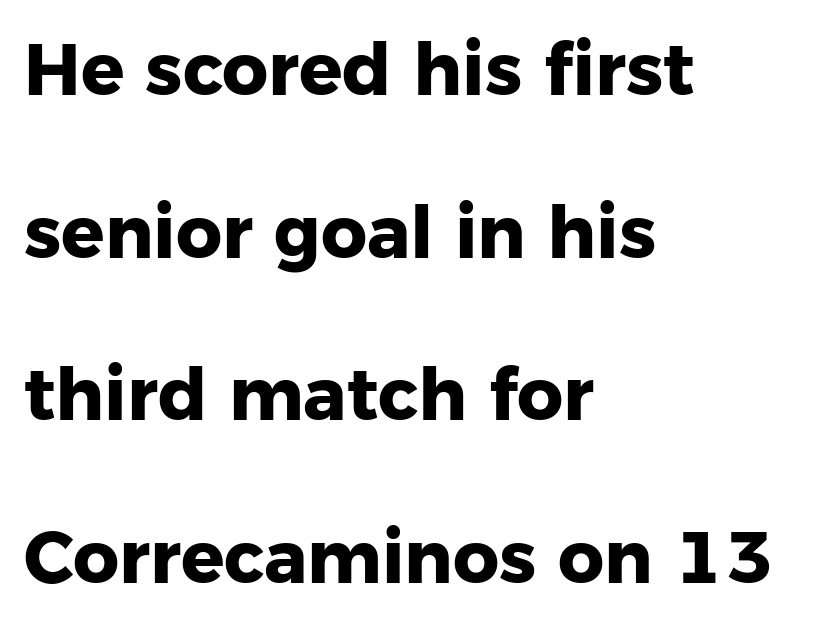
The image shows 72 px heavy sans-serif type, upright; set left-aligned, loose line spacing (2.26x), normal letter spacing, not underlined; low stroke contrast and a medium x-height.
